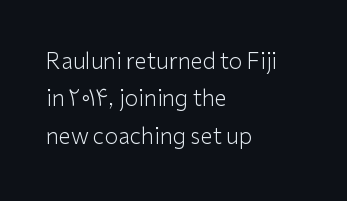
The space directly below the letters is spotless. Heft: none added — not bold. Quick note: not italic, upright. The text block is weighted toward the left margin, trailing off unevenly rightward. Compared with typical paragraphs, the rows here are spaced about the same. The line texture is even and compact thanks to regular tracking.
